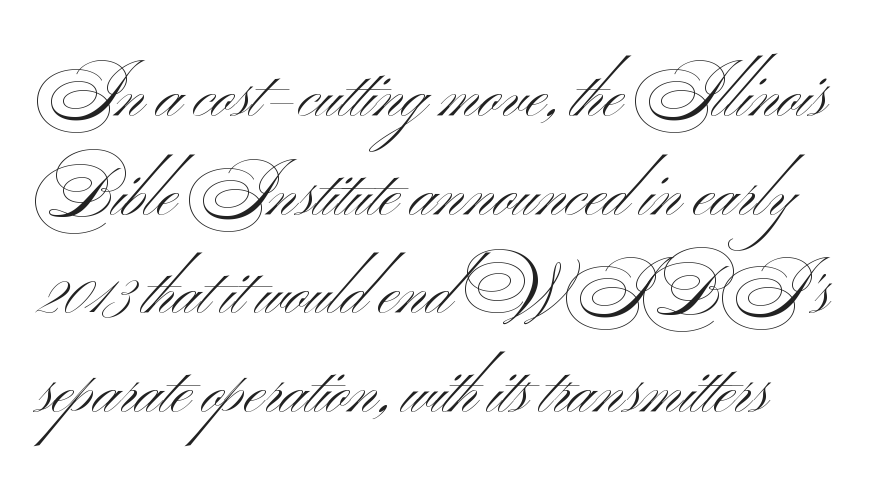
{"serif": "no", "bold": "no", "weight": "light", "width": "wide", "stroke_contrast": "medium", "x_height": "small", "monospaced": "no", "underline": "no", "line_spacing": "normal", "line_spacing_ratio": 1.45, "letter_spacing": "normal", "letter_spacing_em": 0.0, "glyph_px": 68}
